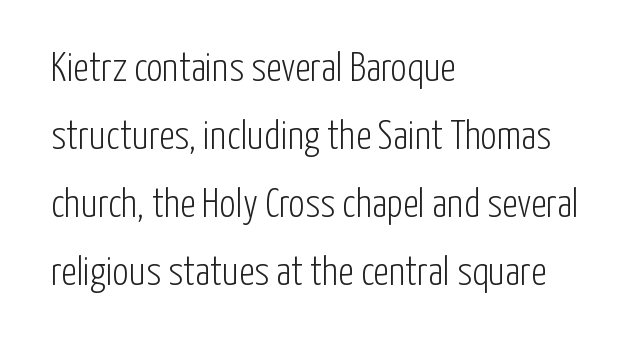
The image shows 40 px light, condensed sans-serif type, upright; set left-aligned, normal line spacing (1.7x), normal letter spacing, not underlined; low stroke contrast and a medium x-height.
